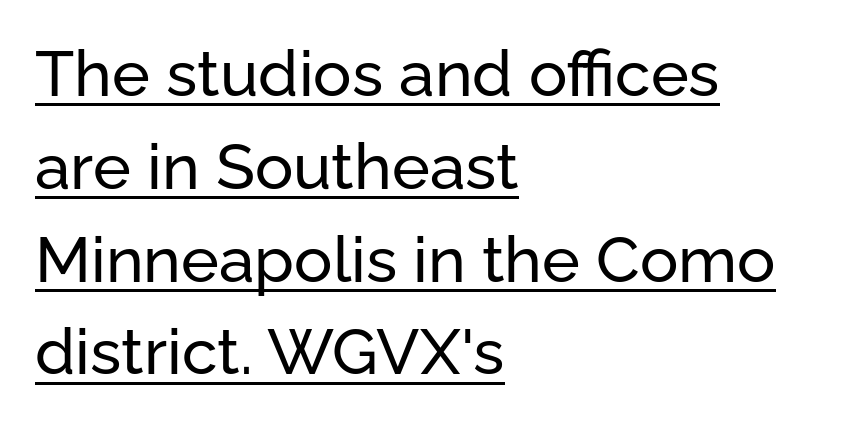
The image shows 64 px sans-serif type, upright; set left-aligned, normal line spacing (1.45x), normal letter spacing, underlined; low stroke contrast and a medium x-height.
